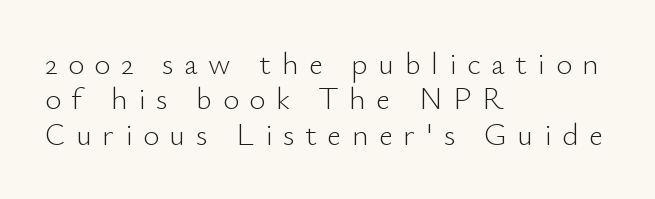
{"serif": "no", "italic": "no", "bold": "no", "weight": "light", "width": "normal", "stroke_contrast": "low", "x_height": "small", "monospaced": "no", "underline": "no", "align": "left", "line_spacing": "tight", "line_spacing_ratio": 1.14, "letter_spacing": "wide", "letter_spacing_em": 0.34, "glyph_px": 31}
